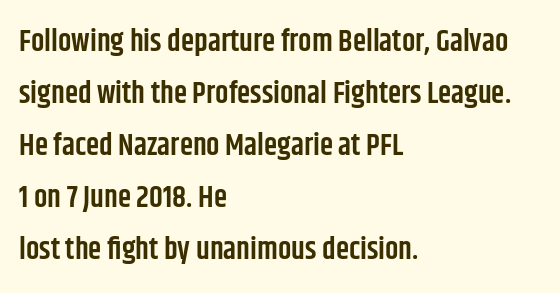
Q: Is the text bold? A: Semi-bold.
Q: Is the text italic (slanted)? A: No, it is upright.
Q: Is the typeface a serif or a sans-serif typeface? A: Sans-serif.
Q: Is the text underlined? A: No.
Q: How is the paragraph aligned? A: Left-aligned.
Q: Is the spacing between letters normal or unusually wide? A: Normal.
Q: Width (condensed, normal, or wide)? A: Condensed.
Q: Stroke contrast? A: Low.
Q: x-height? A: Large.
Q: Monospaced? A: No.
